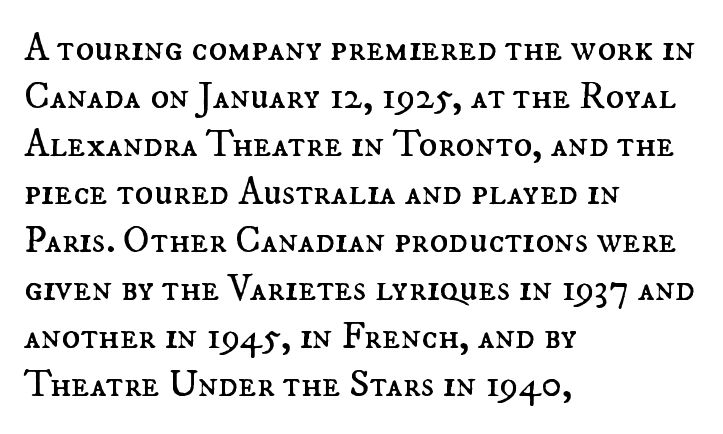
{"italic": "no", "bold": "no", "weight": "regular", "width": "normal", "stroke_contrast": "medium", "x_height": "small", "monospaced": "no", "underline": "no", "align": "left", "line_spacing_ratio": 1.23, "letter_spacing": "normal", "letter_spacing_em": 0.0, "glyph_px": 39}
